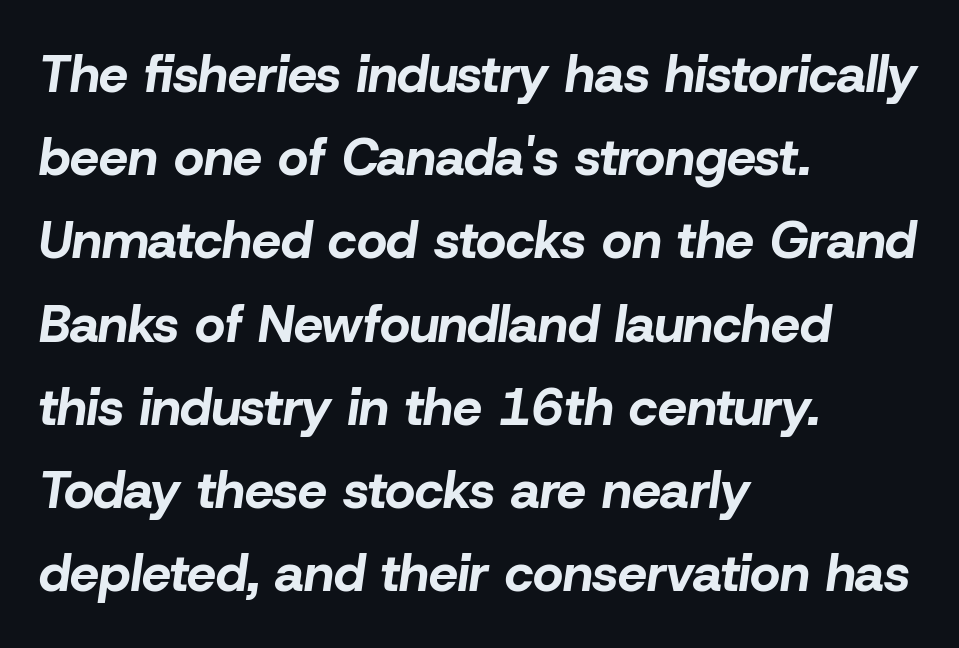
Q: Is the text bold? A: Yes.
Q: Is the text italic (slanted)? A: Yes, it leans right by about 8 degrees.
Q: Is the text underlined? A: No.
Q: How is the paragraph aligned? A: Left-aligned.
Q: Is the spacing between letters normal or unusually wide? A: Normal.
Q: Is the spacing between lines tight, normal or loose? A: Normal.
Q: Width (condensed, normal, or wide)? A: Normal.
Q: Stroke contrast? A: Low.
Q: x-height? A: Medium.
Q: Monospaced? A: No.
